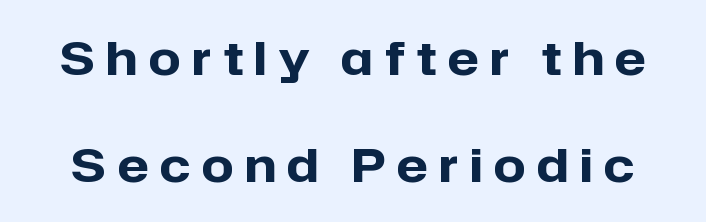
{"serif": "no", "italic": "no", "bold": "yes", "weight": "heavy", "width": "normal", "stroke_contrast": "low", "x_height": "medium", "monospaced": "no", "underline": "no", "line_spacing": "loose", "line_spacing_ratio": 2.33, "letter_spacing": "wide", "letter_spacing_em": 0.25, "glyph_px": 46}
